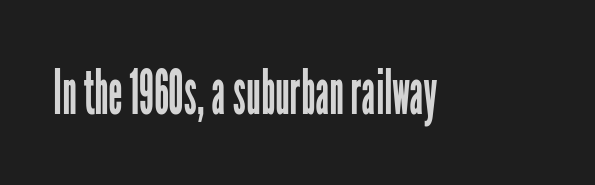
The image shows 62 px regular-weight, condensed sans-serif type, upright; set normal letter spacing, not underlined; low stroke contrast and a medium x-height.
